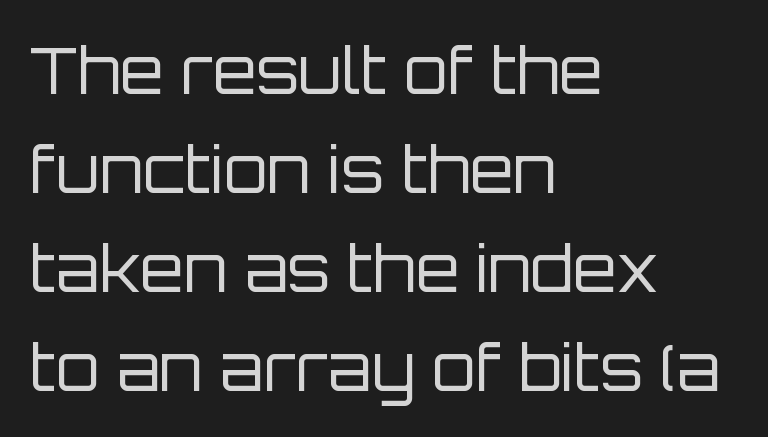
Line starts are locked; line ends wander. No extra ink here — the face is not bold. Regarding serifs, this sample does without them. This sample uses an upright cut, with every glyph sitting square on the baseline.
